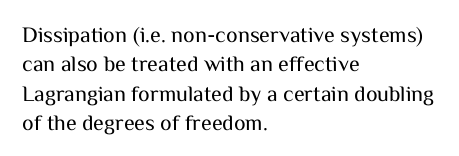
Bare-footed words on every line. Every stem runs plumb, perpendicular to the baseline. The typesetting does not lean heavy: it is not bold. Tracking value appears to be zero — textbook default spacing. The vertical gap from one line to the next is medium.
